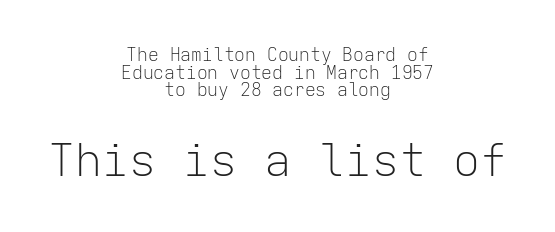
The image shows 45 px light sans-serif type, upright, monospaced; set centered, tight line spacing (0.98x), normal letter spacing, not underlined; the second (bottom) block is 2.5x larger; low stroke contrast and a medium x-height.
